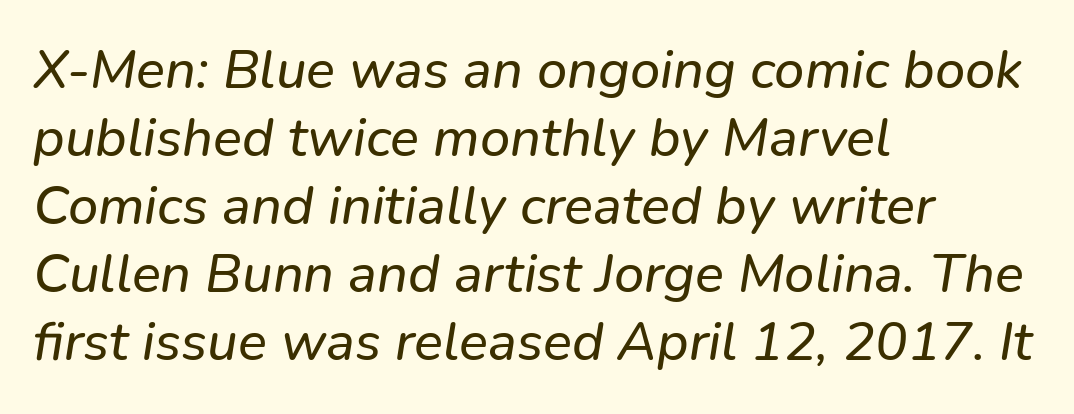
The foot of each line stays bare and open. This is oblique type, the kind used for emphasis or titles. The letters advance in unequal steps, a hallmark of proportional type. Compared with typical paragraphs, the rows here are spaced about the same. The typesetter chose a ragged-right arrangement here. Does extra space separate the letters? No, they use regular spacing.
